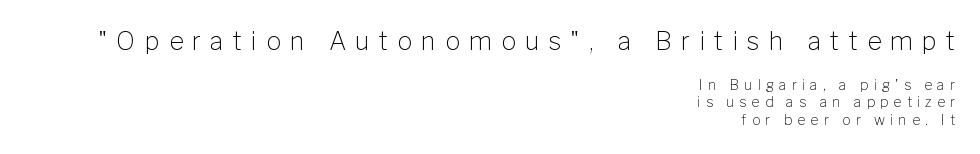
The image shows 25 px text type, upright; set right-aligned, line spacing 1.24x, unusually wide letter spacing (+0.37 em), not underlined; the first (top) block is 1.79x larger.
